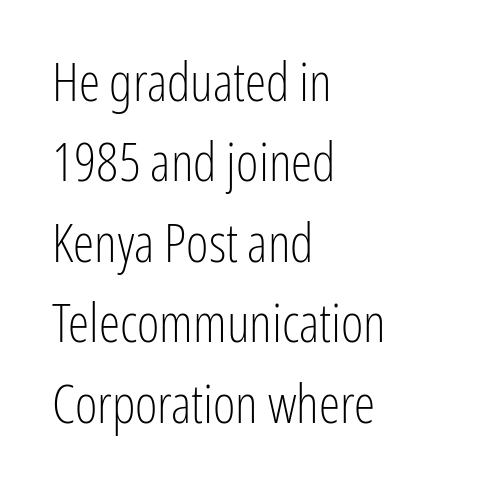
Q: Is the text bold? A: No.
Q: Is the text italic (slanted)? A: No, it is upright.
Q: Is the typeface a serif or a sans-serif typeface? A: Sans-serif.
Q: Is the text underlined? A: No.
Q: How is the paragraph aligned? A: Left-aligned.
Q: Is the spacing between letters normal or unusually wide? A: Normal.
Q: Is the spacing between lines tight, normal or loose? A: Normal.
Q: Width (condensed, normal, or wide)? A: Condensed.
Q: Stroke contrast? A: Low.
Q: x-height? A: Medium.
Q: Monospaced? A: No.
